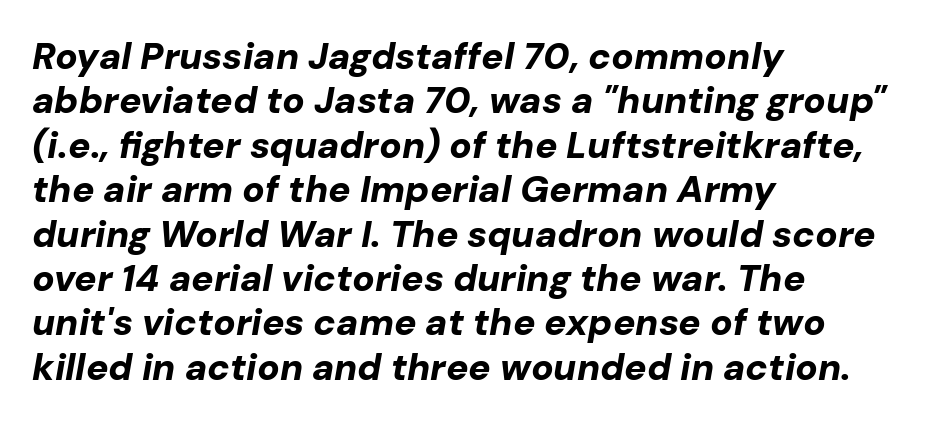
Honestly, there is no underline to notice here at all. The face used here has a pronounced slope to its letters. Proportional: the letters do not fall into vertical columns. I'd describe the lettering as bold — thick and assertive. The line texture is even and compact thanks to regular tracking. All the whitespace from short lines collects on the right.
